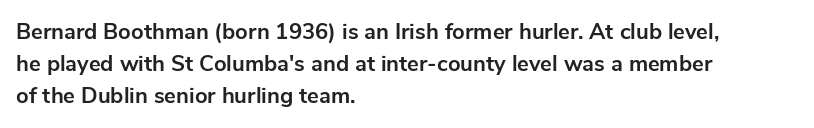
These lines were composed using upright roman letters. Bare-footed words on every line. The vertical gap from one line to the next is medium. Leftover space on each line is placed entirely after the last word. The line texture is even and compact thanks to regular tracking.
